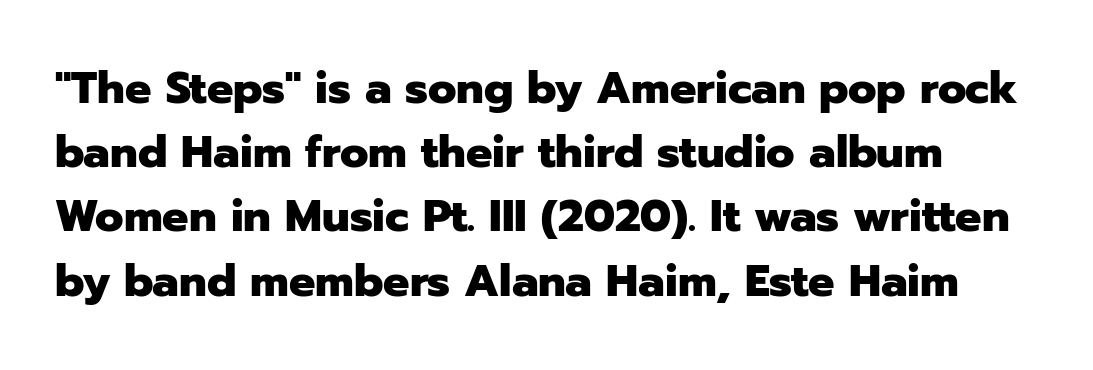
Q: Is the text bold? A: Yes.
Q: Is the text italic (slanted)? A: No, it is upright.
Q: Is the typeface a serif or a sans-serif typeface? A: Sans-serif.
Q: Is the text underlined? A: No.
Q: Is the spacing between letters normal or unusually wide? A: Normal.
Q: Is the spacing between lines tight, normal or loose? A: Normal.
Q: Width (condensed, normal, or wide)? A: Normal.
Q: Stroke contrast? A: Low.
Q: x-height? A: Medium.
Q: Monospaced? A: No.
